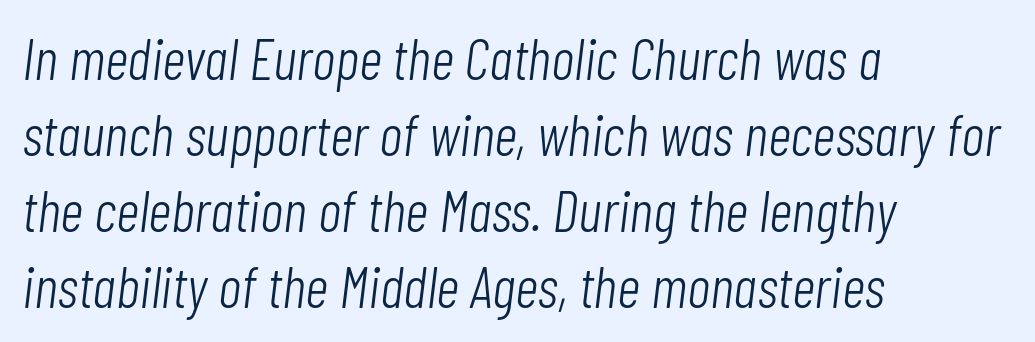
Q: Is the text bold? A: No.
Q: Is the text italic (slanted)? A: Yes, it leans right by about 7 degrees.
Q: Is the text underlined? A: No.
Q: How is the paragraph aligned? A: Left-aligned.
Q: Is the spacing between letters normal or unusually wide? A: Normal.
Q: Is the spacing between lines tight, normal or loose? A: Normal.
Q: Width (condensed, normal, or wide)? A: Condensed.
Q: Stroke contrast? A: Low.
Q: x-height? A: Medium.
Q: Monospaced? A: No.
